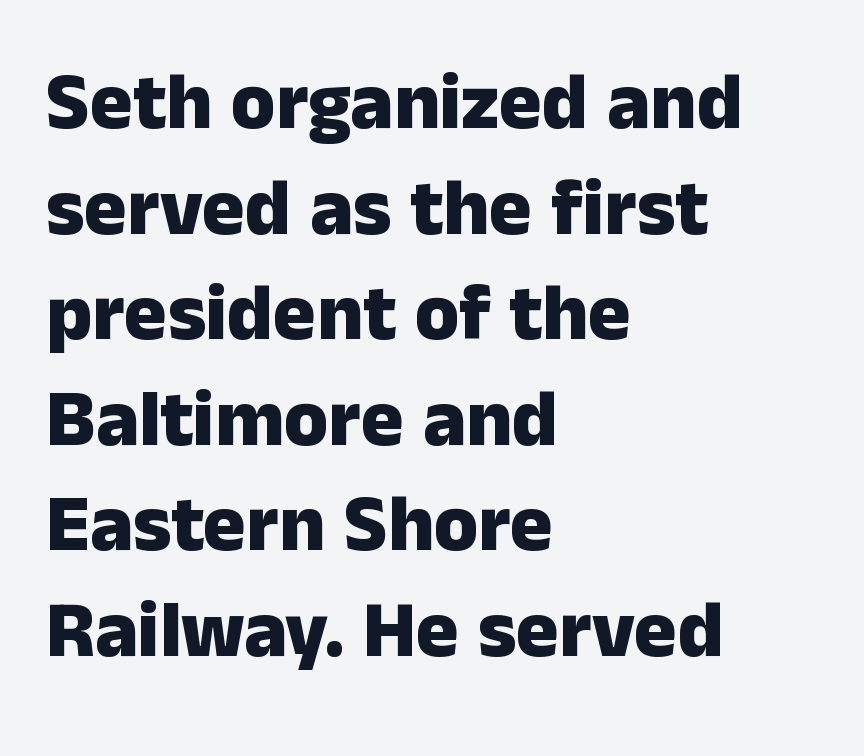
Plain, unruled lines of type. No feet cap the strokes, marking this as sans-serif type. As a designer I'd log this as weight 700, bold. Layout note: lines flush left.
